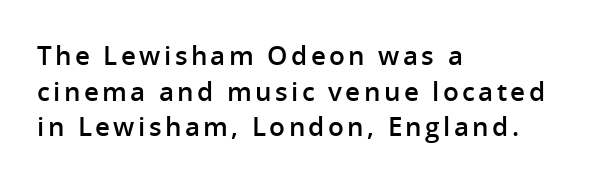
Line spacing here is normal. Line beginnings align vertically; line endings do not. The letters are semibold — heavier than regular but short of a full bold. Decoration check: the copy has no underline. This is roman type, the default non-slanted kind.
